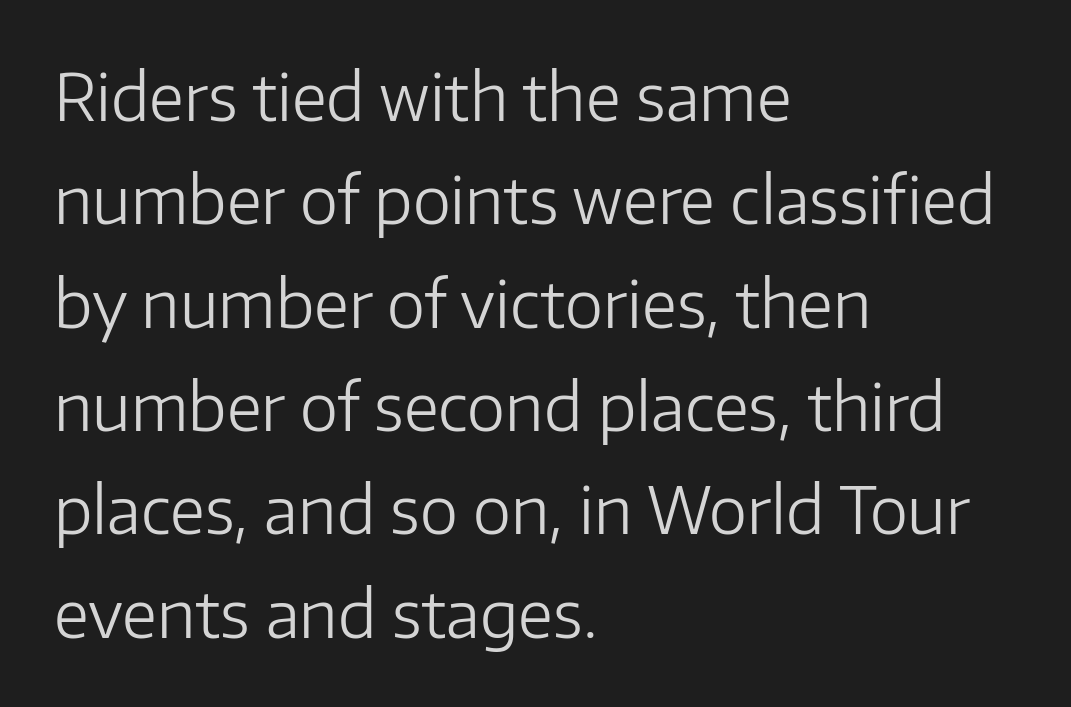
The image shows 65 px light sans-serif type, upright; set left-aligned, normal line spacing (1.59x), normal letter spacing, not underlined; low stroke contrast and a medium x-height.
